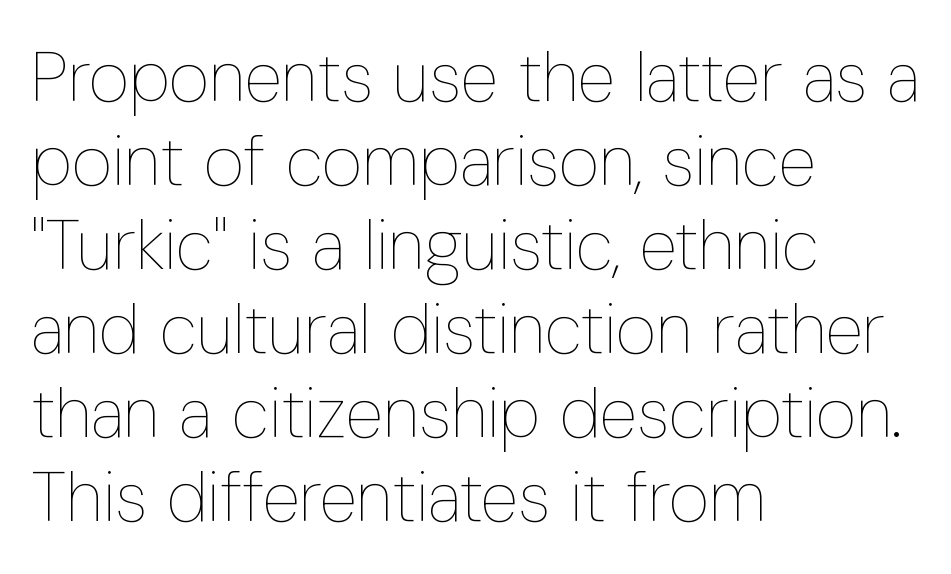
The image shows 70 px thin, condensed type, upright; set left-aligned, line spacing 1.2x, normal letter spacing, not underlined; low stroke contrast and a medium x-height.
